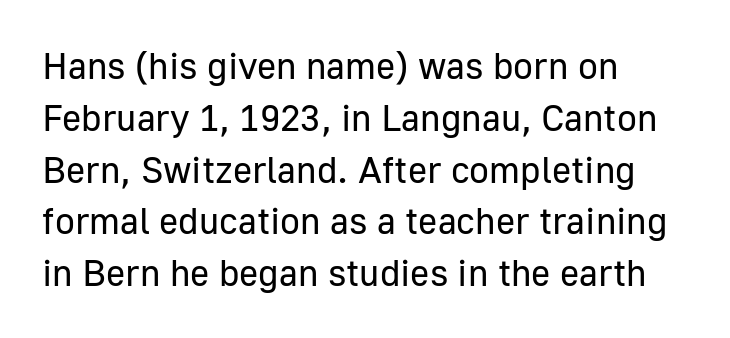
These lines keep a tight, regular rhythm from letter to letter. No feet cap the strokes, marking this as sans-serif type. The passage shown is typed in a proportional face where columns would drift. Weight class: somewhere from thin through regular. The rendering anchors every line to the left-hand side. Nobody drew a line under any word here.
